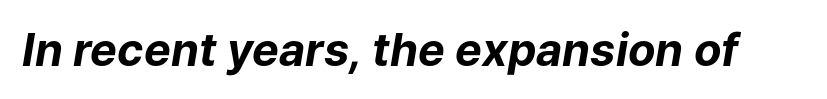
The tracking reads as untouched default to a designer's eye. Type without underlining. Summary of weight: heavy, a full bold. Style check: oblique. This sample has the flowing, uneven cadence of proportional lettering.
